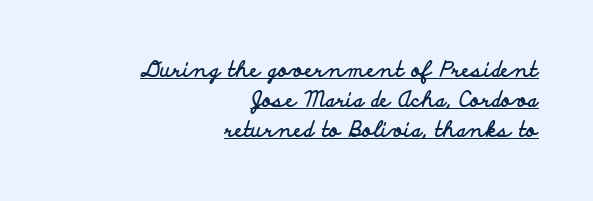
Q: Is the text bold? A: Yes.
Q: Is the text italic (slanted)? A: Yes.
Q: Is the text underlined? A: Yes.
Q: How is the paragraph aligned? A: Right-aligned.
Q: Is the spacing between letters normal or unusually wide? A: Normal.
Q: Is the spacing between lines tight, normal or loose? A: Normal.
